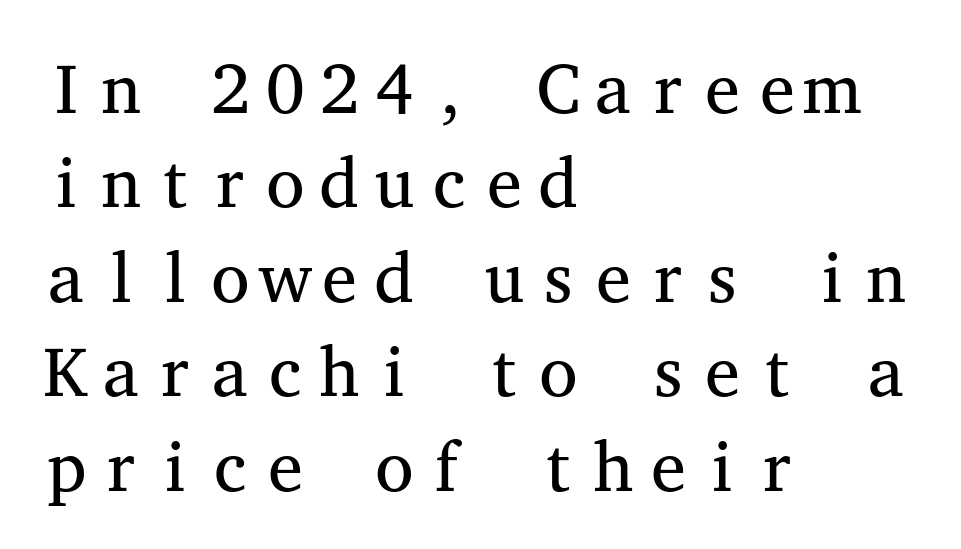
The words here are not underlined. Note the uniform advance width — an 'i' takes as much space as an 'm'. Is the letter spacing exaggerated? No — it looks like the ordinary default. A typesetter would label this face a serif. Think standard paragraph weight, or any step lighter than that.
